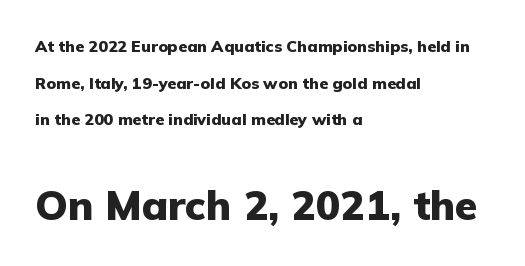
The image shows 41 px heavy sans-serif type, upright; set left-aligned, loose line spacing (2.29x), normal letter spacing, not underlined; the second (bottom) block is 2.56x larger; low stroke contrast and a medium x-height.
